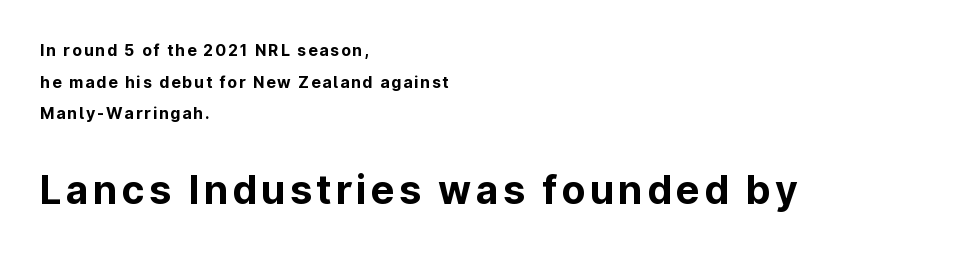
The image shows 39 px bold sans-serif type, upright; set left-aligned, loose line spacing (1.98x), not underlined; the second (bottom) block is 2.44x larger; low stroke contrast and a medium x-height.
